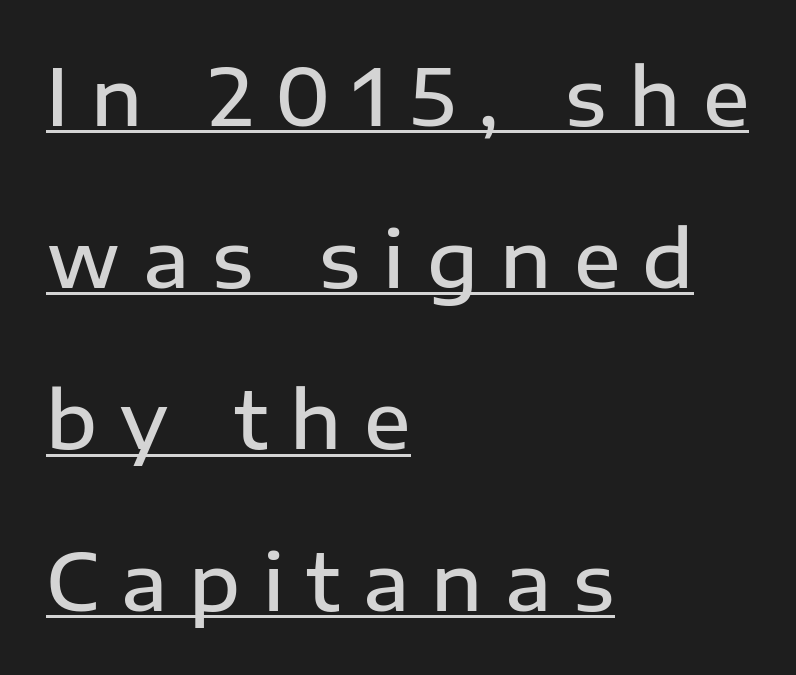
I'd describe the lettering as semibold — firm but not a full bold. Rendered with straight, roman letterforms. Notice the wide empty band between every row — that's loose leading. These lines are composed in type without serifs.
